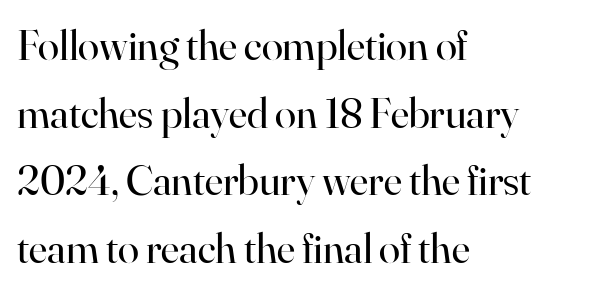
Q: Is the text bold? A: No.
Q: Is the text italic (slanted)? A: No, it is upright.
Q: Is the typeface a serif or a sans-serif typeface? A: Serif.
Q: Is the text underlined? A: No.
Q: How is the paragraph aligned? A: Left-aligned.
Q: Is the spacing between letters normal or unusually wide? A: Normal.
Q: Is the spacing between lines tight, normal or loose? A: Normal.
Q: Width (condensed, normal, or wide)? A: Normal.
Q: Stroke contrast? A: High.
Q: x-height? A: Small.
Q: Monospaced? A: No.
